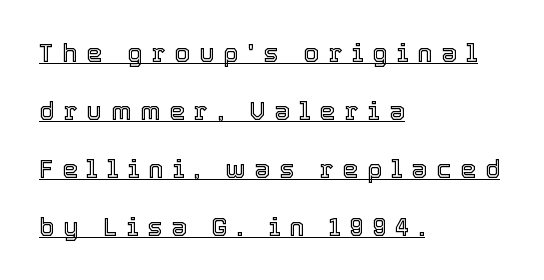
{"italic": "no", "underline": "yes", "align": "left", "line_spacing": "loose", "line_spacing_ratio": 2.32, "letter_spacing": "wide", "letter_spacing_em": 0.36, "glyph_px": 25}
